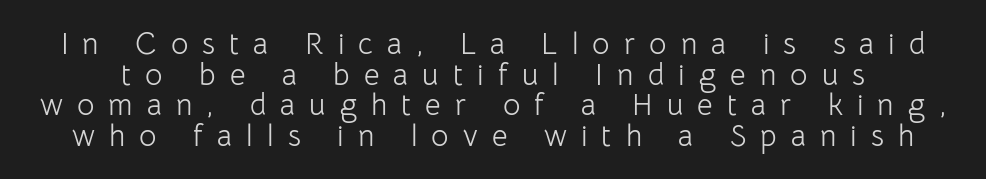
The image shows 30 px light sans-serif type, upright; set tight line spacing (1.02x), unusually wide letter spacing (+0.47 em), not underlined; low stroke contrast and a medium x-height.
